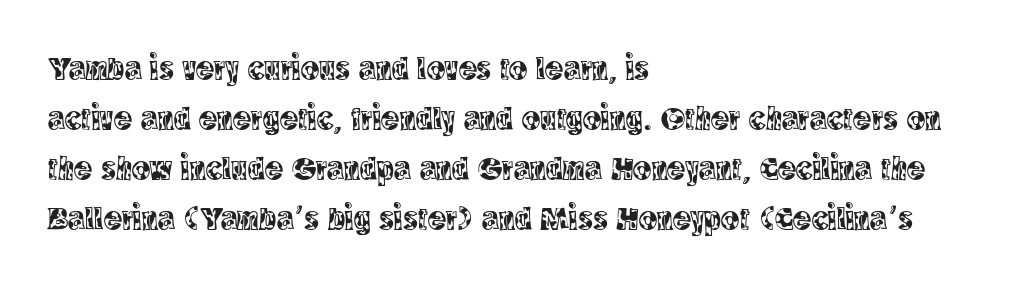
The face used here is proportionally spaced, like ordinary book or web type. Visually the block forms a straight wall on the left and a jagged coastline on the right. The type is set solid horizontally, with unmodified tracking. Check under the words: just untouched page. Posture: vertical. A serif font was chosen for this passage.
